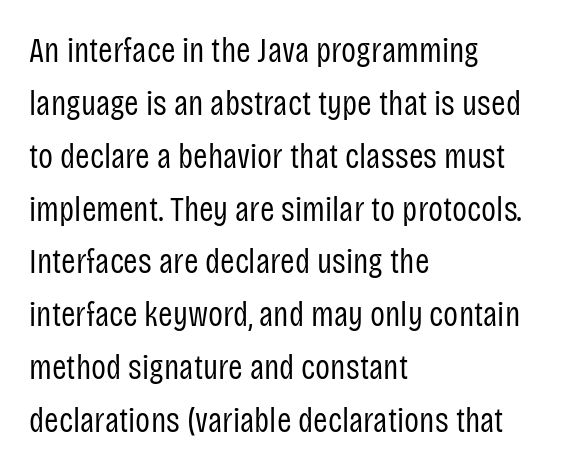
Q: Is the text bold? A: No.
Q: Is the text italic (slanted)? A: No, it is upright.
Q: Is the typeface a serif or a sans-serif typeface? A: Sans-serif.
Q: Is the text underlined? A: No.
Q: How is the paragraph aligned? A: Left-aligned.
Q: Is the spacing between letters normal or unusually wide? A: Normal.
Q: Is the spacing between lines tight, normal or loose? A: Normal.
Q: Width (condensed, normal, or wide)? A: Condensed.
Q: Stroke contrast? A: Low.
Q: x-height? A: Large.
Q: Monospaced? A: No.
